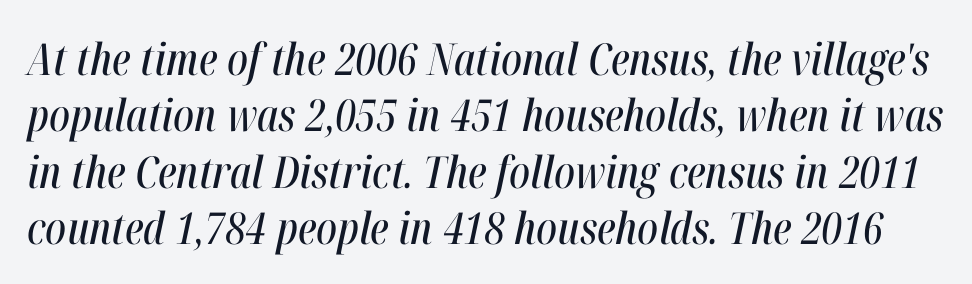
{"italic": "yes", "lean": "right", "slant_degrees": 12, "width": "condensed", "stroke_contrast": "high", "x_height": "medium", "monospaced": "no", "underline": "no", "line_spacing": "normal", "line_spacing_ratio": 1.28, "letter_spacing": "normal", "letter_spacing_em": 0.0, "glyph_px": 44}
